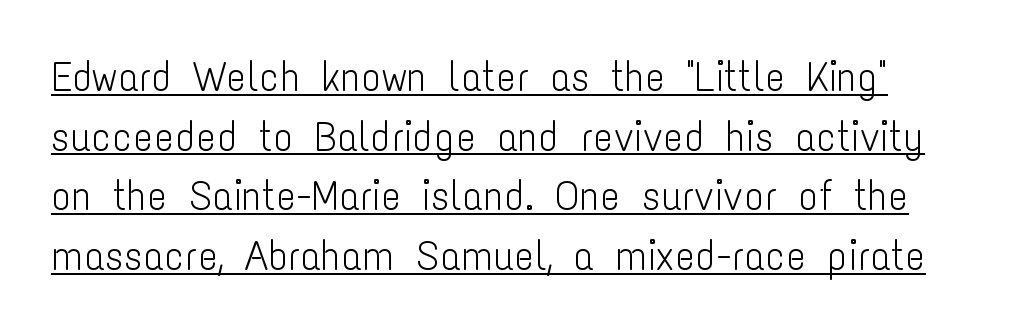
Q: Is the text bold? A: No.
Q: Is the text italic (slanted)? A: No, it is upright.
Q: Is the typeface a serif or a sans-serif typeface? A: Sans-serif.
Q: Is the text underlined? A: Yes.
Q: Is the spacing between letters normal or unusually wide? A: Normal.
Q: Is the spacing between lines tight, normal or loose? A: Normal.
Q: Width (condensed, normal, or wide)? A: Condensed.
Q: Stroke contrast? A: Low.
Q: x-height? A: Medium.
Q: Monospaced? A: No.
